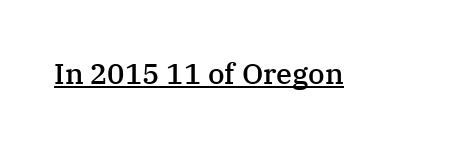
Are there feet on the stems? There are — it's a serif. The passage shown is underscored from start to finish. This sample has the flowing, uneven cadence of proportional lettering. A fair bit of extra ink — the face is semibold, not bold. Spacing between characters is what you'd get straight out of the box.
